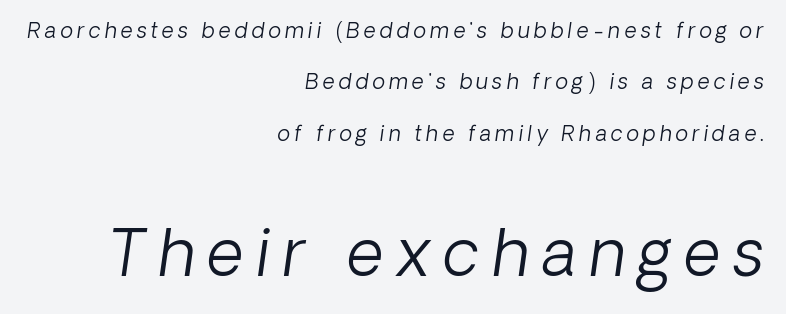
Underline: absent. Horizontal bands of white between lines are thick stripes. A typesetter would call this proportional, since set widths differ per character. Emphasis-style slanted type is in use. This sample is right-justified, so line beginnings fall wherever the words allow.
